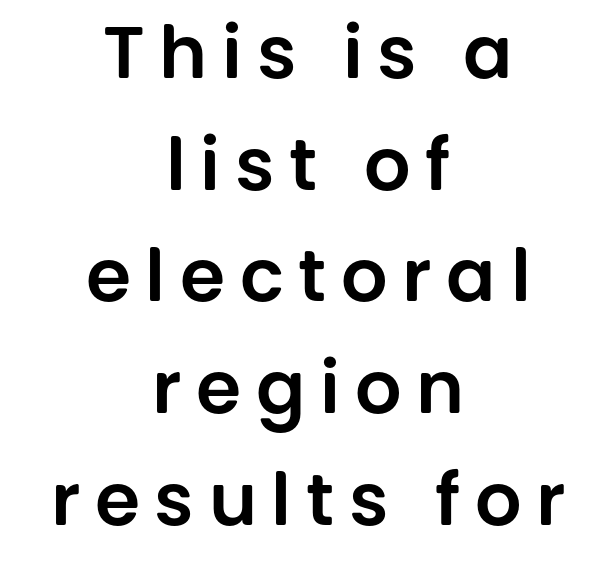
Q: Is the text italic (slanted)? A: No, it is upright.
Q: Is the typeface a serif or a sans-serif typeface? A: Sans-serif.
Q: Is the text underlined? A: No.
Q: How is the paragraph aligned? A: Centered.
Q: Is the spacing between letters normal or unusually wide? A: Unusually wide.
Q: Is the spacing between lines tight, normal or loose? A: Normal.
Q: Width (condensed, normal, or wide)? A: Normal.
Q: Stroke contrast? A: Low.
Q: x-height? A: Large.
Q: Monospaced? A: No.
